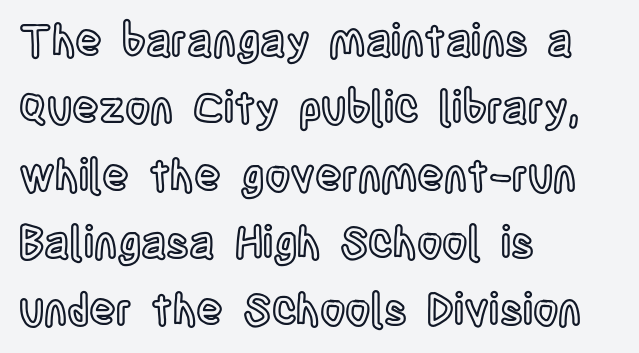
Q: Is the text italic (slanted)? A: No, it is upright.
Q: Is the text underlined? A: No.
Q: How is the paragraph aligned? A: Left-aligned.
Q: Is the spacing between letters normal or unusually wide? A: Normal.
Q: Is the spacing between lines tight, normal or loose? A: Normal.
Q: Width (condensed, normal, or wide)? A: Condensed.
Q: x-height? A: Large.
Q: Monospaced? A: No.
